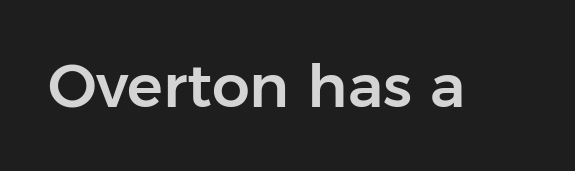
{"serif": "no", "italic": "no", "width": "normal", "stroke_contrast": "low", "x_height": "medium", "monospaced": "no", "underline": "no", "letter_spacing": "normal", "letter_spacing_em": 0.0, "glyph_px": 60}
